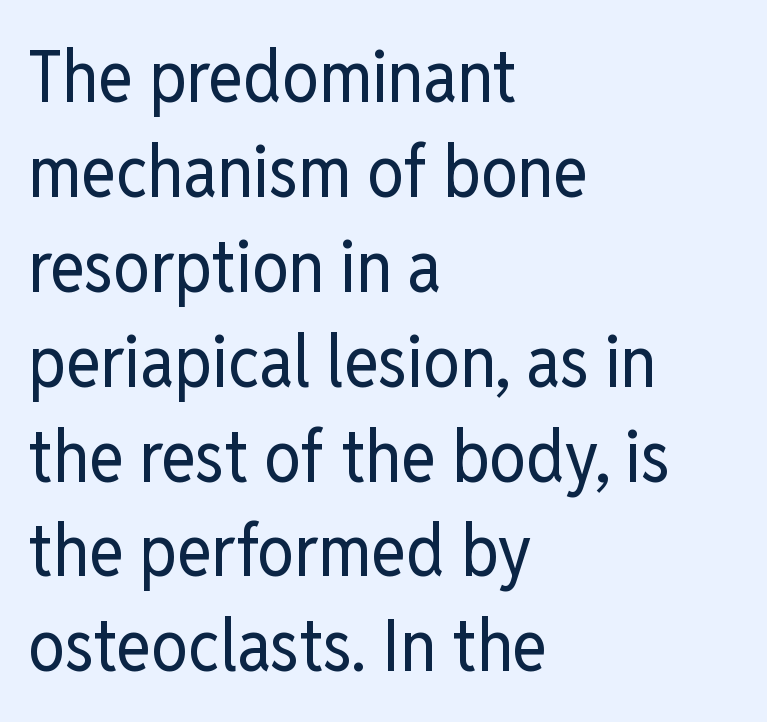
The image shows 73 px regular-weight, condensed sans-serif type, upright; set left-aligned, normal line spacing (1.3x), normal letter spacing, not underlined; low stroke contrast and a medium x-height.
